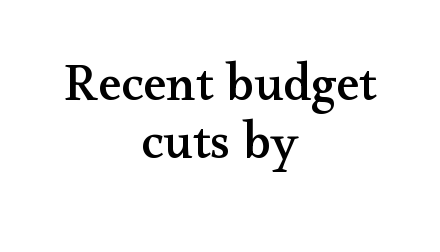
The gaps between neighbouring characters are ordinary and unremarkable. Type style note: has serifs. Baseline-to-baseline distance is barely more than the letter height. The foot of each line stays bare and open. These lines are rendered in a variable-pitch font.
